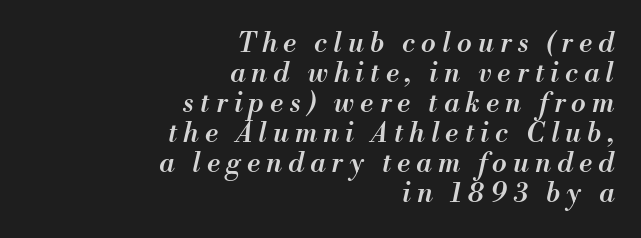
{"italic": "yes", "lean": "right", "slant_degrees": 13, "bold": "semi", "underline": "no", "align": "right", "line_spacing": "tight", "line_spacing_ratio": 1.11, "letter_spacing": "wide", "letter_spacing_em": 0.23, "glyph_px": 27}
